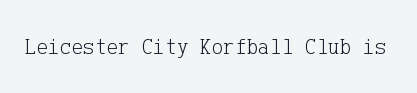
The space directly below the letters is spotless. Quick note: not italic, upright. The line texture is even and compact thanks to regular tracking. These glyphs show unthickened strokes, regular width or finer.
